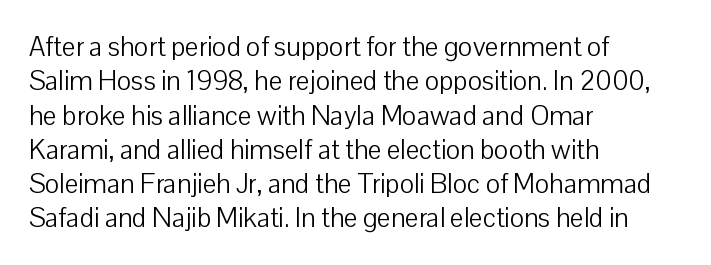
Q: Is the text bold? A: No.
Q: Is the text italic (slanted)? A: No, it is upright.
Q: Is the text underlined? A: No.
Q: How is the paragraph aligned? A: Left-aligned.
Q: Is the spacing between letters normal or unusually wide? A: Normal.
Q: Is the spacing between lines tight, normal or loose? A: Normal.
